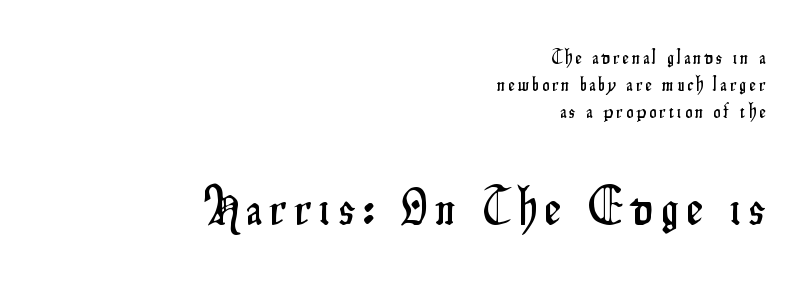
Q: Is the text italic (slanted)? A: No, it is upright.
Q: Is the typeface a serif or a sans-serif typeface? A: Sans-serif.
Q: Is the text underlined? A: No.
Q: How is the paragraph aligned? A: Right-aligned.
Q: Is the spacing between lines tight, normal or loose? A: Normal.
Q: Which block of text is set in a larger size, the first (top) or the second (bottom)? A: The second (bottom) one.
Q: Width (condensed, normal, or wide)? A: Condensed.
Q: Stroke contrast? A: Low.
Q: x-height? A: Small.
Q: Monospaced? A: No.
